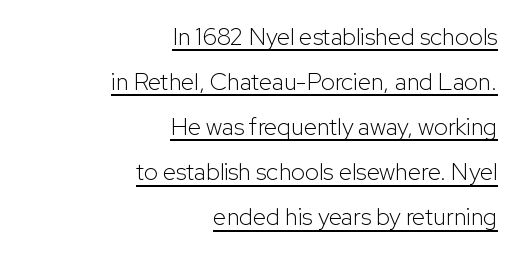
The image shows 24 px text type, upright; set right-aligned, line spacing 1.88x, normal letter spacing, underlined.
